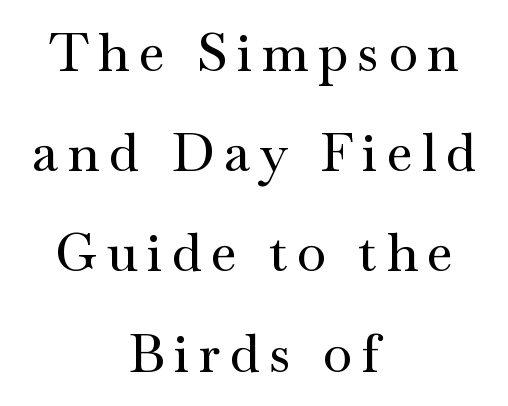
{"serif": "yes", "italic": "no", "width": "wide", "stroke_contrast": "medium", "x_height": "small", "monospaced": "no", "underline": "no", "align": "center", "line_spacing_ratio": 1.89, "glyph_px": 53}
